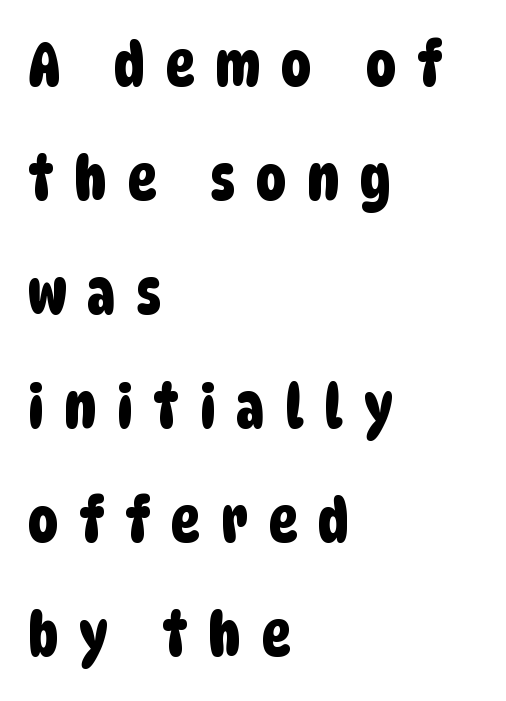
Q: Is the typeface a serif or a sans-serif typeface? A: Sans-serif.
Q: Is the text underlined? A: No.
Q: How is the paragraph aligned? A: Left-aligned.
Q: Is the spacing between letters normal or unusually wide? A: Unusually wide.
Q: Width (condensed, normal, or wide)? A: Condensed.
Q: Stroke contrast? A: Low.
Q: x-height? A: Large.
Q: Monospaced? A: No.
